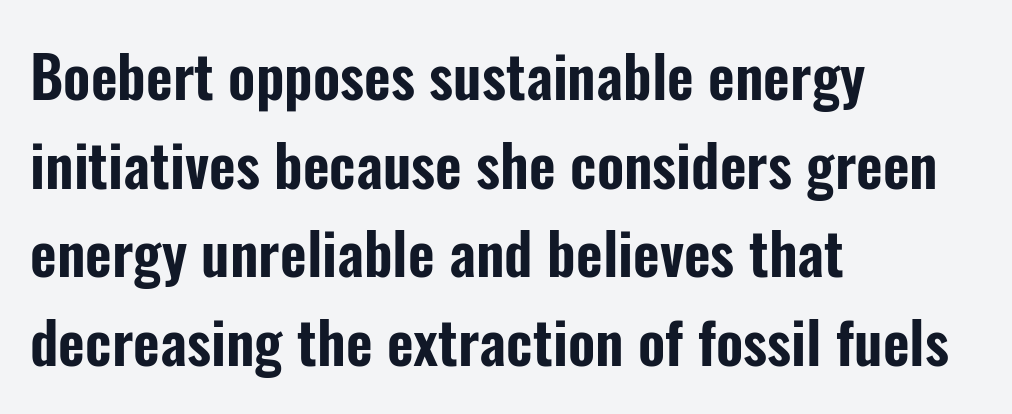
{"serif": "no", "italic": "no", "width": "condensed", "stroke_contrast": "low", "x_height": "medium", "monospaced": "no", "underline": "no", "align": "left", "line_spacing": "normal", "line_spacing_ratio": 1.53, "letter_spacing": "normal", "letter_spacing_em": 0.0, "glyph_px": 58}
